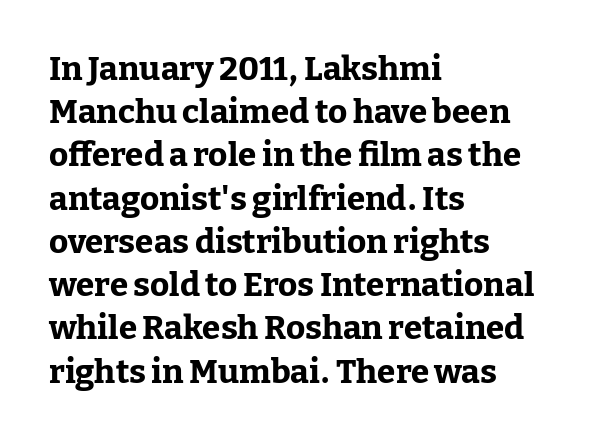
The image shows 33 px bold serif type, upright; set left-aligned, normal line spacing (1.31x), normal letter spacing, not underlined; low stroke contrast and a medium x-height.
